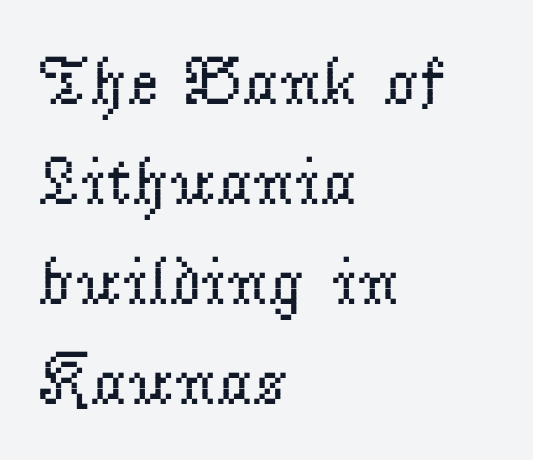
The image shows 68 px regular-weight serif type, upright; set left-aligned, normal line spacing (1.47x), normal letter spacing, not underlined; low stroke contrast and a small x-height.
